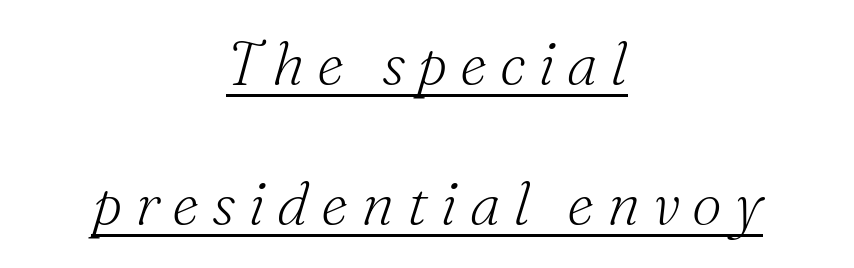
{"serif": "yes", "italic": "yes", "lean": "right", "slant_degrees": 16, "bold": "no", "weight": "light", "width": "normal", "stroke_contrast": "medium", "x_height": "small", "monospaced": "no", "underline": "yes", "align": "center", "line_spacing": "loose", "line_spacing_ratio": 2.34, "letter_spacing": "wide", "letter_spacing_em": 0.21, "glyph_px": 60}
